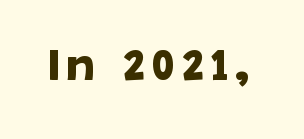
Q: Is the text bold? A: Yes.
Q: Is the typeface a serif or a sans-serif typeface? A: Sans-serif.
Q: Is the text underlined? A: No.
Q: Width (condensed, normal, or wide)? A: Normal.
Q: Stroke contrast? A: Low.
Q: x-height? A: Large.
Q: Monospaced? A: No.
